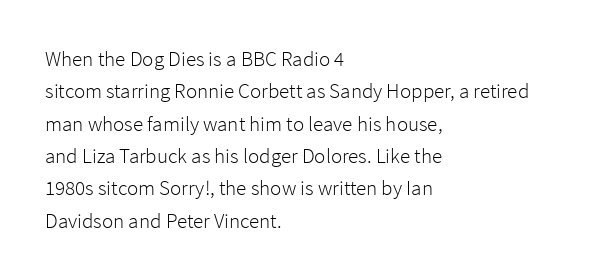
{"italic": "no", "bold": "no", "underline": "no", "align": "left", "line_spacing": "normal", "line_spacing_ratio": 1.54, "letter_spacing": "normal", "letter_spacing_em": 0.0, "glyph_px": 21}
